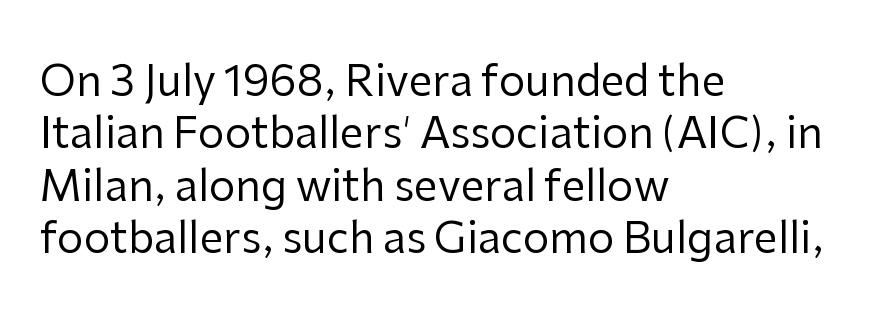
{"serif": "no", "italic": "no", "bold": "no", "weight": "regular", "width": "normal", "stroke_contrast": "low", "x_height": "medium", "monospaced": "no", "underline": "no", "align": "left", "line_spacing": "normal", "line_spacing_ratio": 1.25, "letter_spacing": "normal", "letter_spacing_em": 0.0, "glyph_px": 42}
